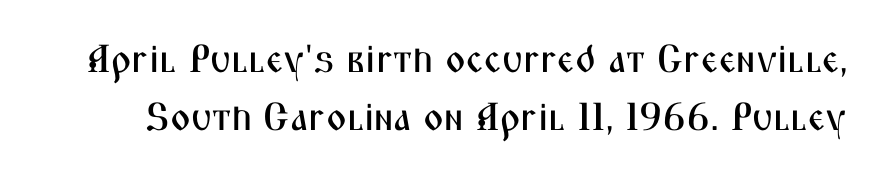
One glance says typical: line gaps are just what's usual. The letters stand straight up with perfectly vertical stems. The letters advance in unequal steps, a hallmark of proportional type. A typesetter would call this zero additional tracking. The characters display no serif detailing; their extremities are plain.
